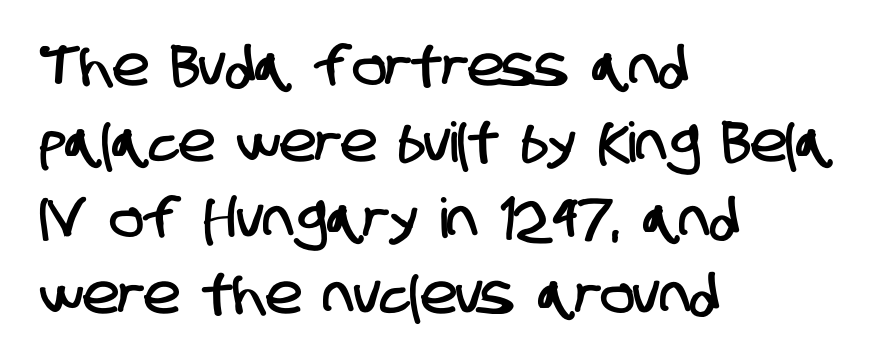
{"serif": "no", "width": "condensed", "stroke_contrast": "low", "x_height": "large", "monospaced": "no", "underline": "no", "align": "left", "line_spacing": "normal", "line_spacing_ratio": 1.38, "letter_spacing": "normal", "letter_spacing_em": 0.0, "glyph_px": 55}
